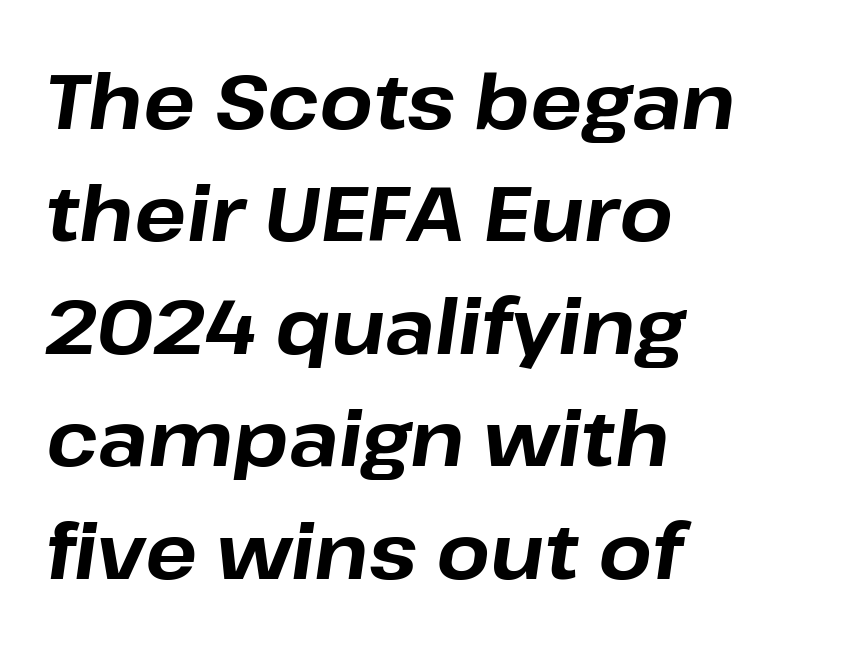
{"italic": "yes", "lean": "right", "slant_degrees": 8, "bold": "yes", "weight": "bold", "width": "normal", "stroke_contrast": "low", "x_height": "medium", "monospaced": "no", "underline": "no", "align": "left", "line_spacing": "normal", "line_spacing_ratio": 1.46, "letter_spacing": "normal", "letter_spacing_em": 0.0, "glyph_px": 77}
